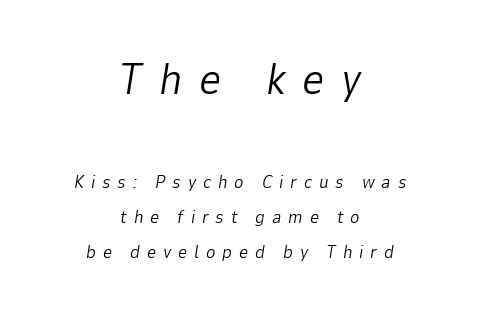
Q: Is the text bold? A: No.
Q: Is the text italic (slanted)? A: Yes, it leans right by about 9 degrees.
Q: Is the text underlined? A: No.
Q: How is the paragraph aligned? A: Centered.
Q: Is the spacing between letters normal or unusually wide? A: Unusually wide.
Q: Is the spacing between lines tight, normal or loose? A: Loose.
Q: Which block of text is set in a larger size, the first (top) or the second (bottom)? A: The first (top) one.
Q: Width (condensed, normal, or wide)? A: Normal.
Q: Stroke contrast? A: Low.
Q: x-height? A: Medium.
Q: Monospaced? A: No.
